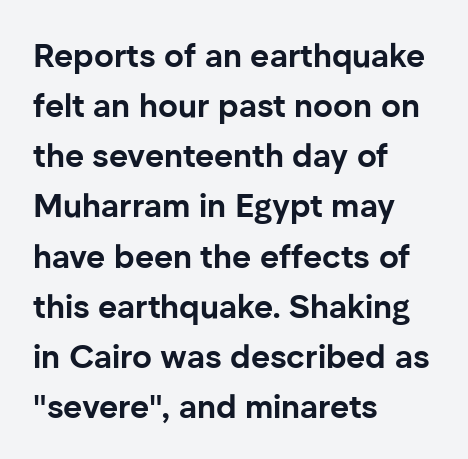
Q: Is the text bold? A: Yes.
Q: Is the text italic (slanted)? A: No, it is upright.
Q: Is the typeface a serif or a sans-serif typeface? A: Sans-serif.
Q: Is the text underlined? A: No.
Q: How is the paragraph aligned? A: Left-aligned.
Q: Is the spacing between letters normal or unusually wide? A: Normal.
Q: Is the spacing between lines tight, normal or loose? A: Normal.
Q: Width (condensed, normal, or wide)? A: Normal.
Q: Stroke contrast? A: Low.
Q: x-height? A: Medium.
Q: Monospaced? A: No.
